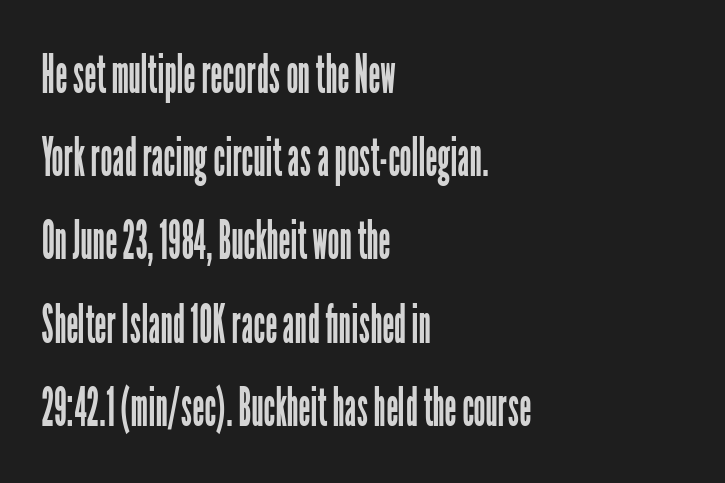
The image shows 53 px regular-weight, condensed sans-serif type, upright; set left-aligned, normal line spacing (1.57x), normal letter spacing, not underlined; low stroke contrast and a medium x-height.
